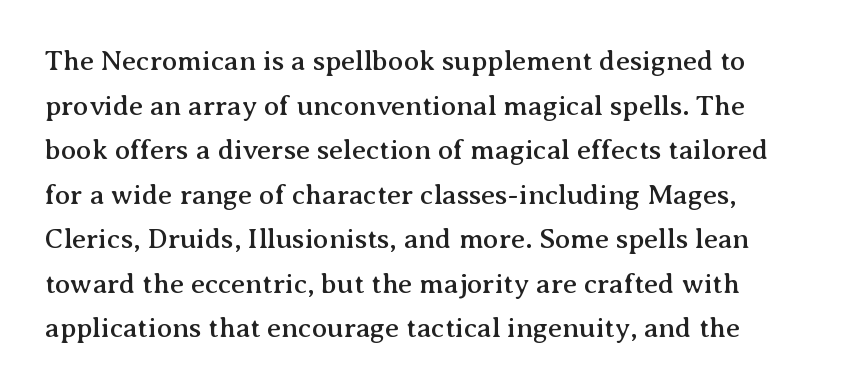
The image shows 28 px serif type, upright; set normal line spacing (1.59x), normal letter spacing, not underlined; medium stroke contrast and a medium x-height.
